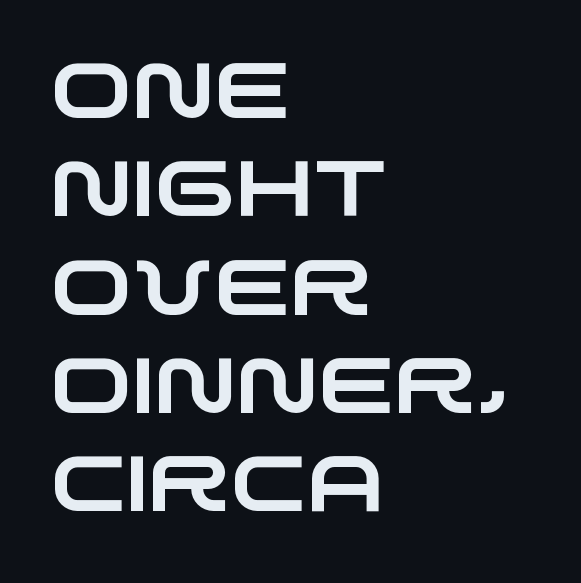
{"serif": "no", "width": "wide", "stroke_contrast": "low", "x_height": "large", "monospaced": "no", "underline": "no", "align": "left", "line_spacing": "normal", "line_spacing_ratio": 1.26, "letter_spacing": "normal", "letter_spacing_em": 0.0, "glyph_px": 78}
